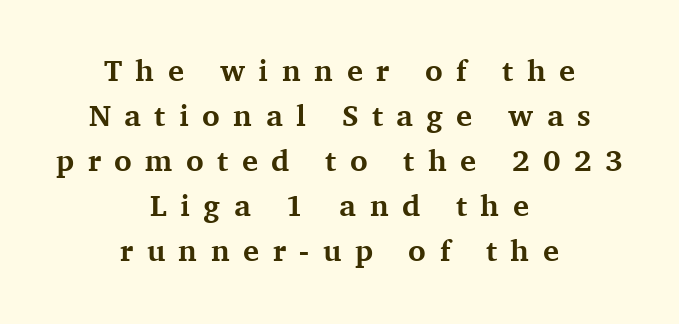
The image shows 30 px bold serif type, upright; set centered, normal line spacing (1.5x), unusually wide letter spacing (+0.45 em), not underlined; medium stroke contrast and a medium x-height.
